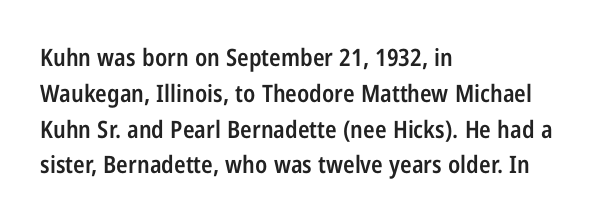
{"italic": "no", "bold": "semi", "underline": "no", "align": "left", "line_spacing": "normal", "line_spacing_ratio": 1.49, "letter_spacing": "normal", "letter_spacing_em": 0.0, "glyph_px": 24}
